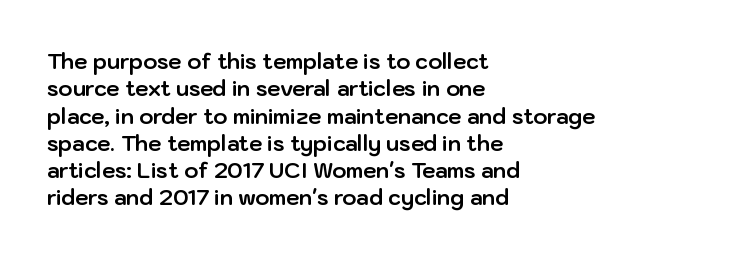
The image shows 21 px bold type, upright; set left-aligned, normal line spacing (1.3x), normal letter spacing, not underlined.
